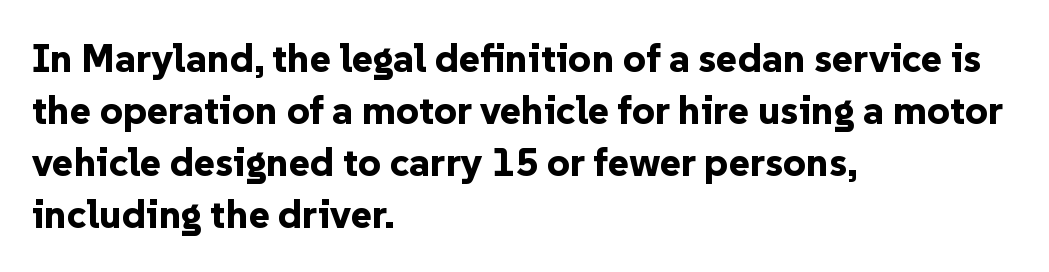
The image shows 40 px bold sans-serif type, upright; set left-aligned, normal line spacing (1.3x), normal letter spacing, not underlined; low stroke contrast and a medium x-height.
